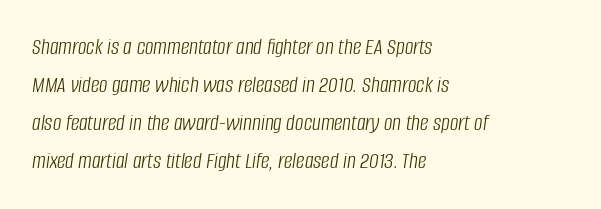
The image shows 24 px text type, italic (leaning right); set left-aligned, normal line spacing (1.59x), normal letter spacing, not underlined.
